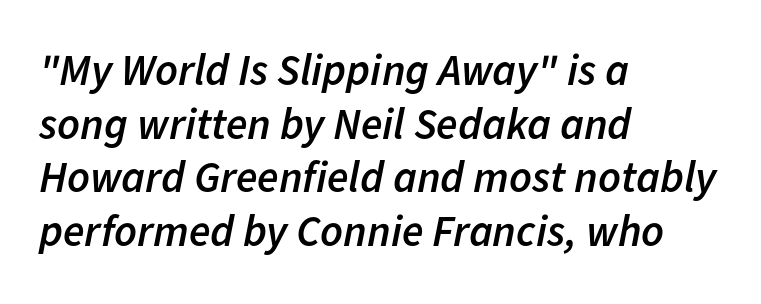
The image shows 44 px semibold type, italic (leaning right); set left-aligned, line spacing 1.22x, normal letter spacing, not underlined; low stroke contrast and a medium x-height.
